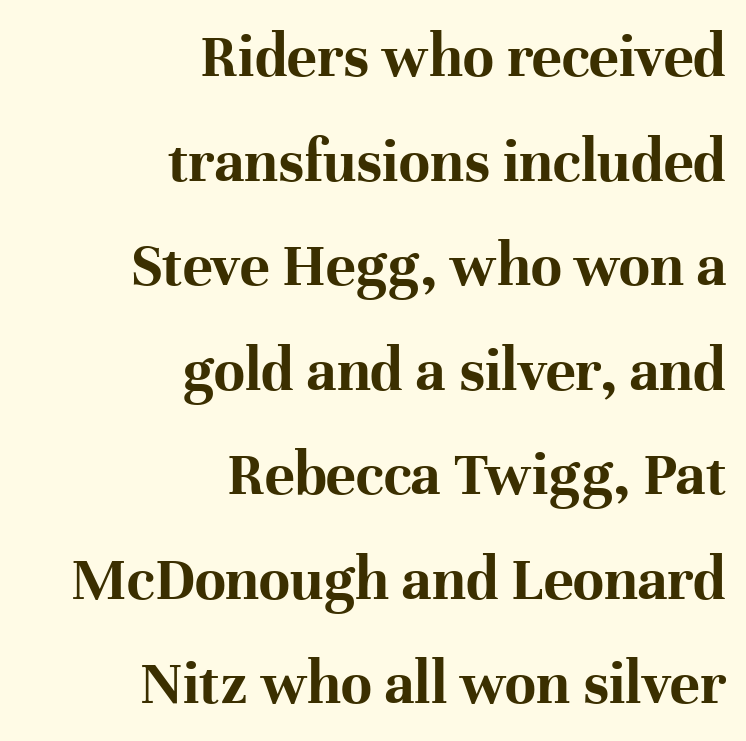
The image shows 63 px bold serif type, upright; set right-aligned, normal line spacing (1.66x), normal letter spacing, not underlined; high stroke contrast and a medium x-height.
